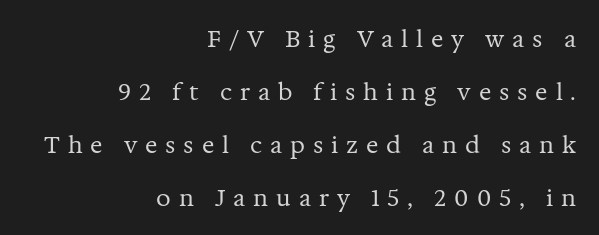
Q: Is the text bold? A: No.
Q: Is the text italic (slanted)? A: No, it is upright.
Q: Is the text underlined? A: No.
Q: How is the paragraph aligned? A: Right-aligned.
Q: Is the spacing between letters normal or unusually wide? A: Unusually wide.
Q: Is the spacing between lines tight, normal or loose? A: Loose.
